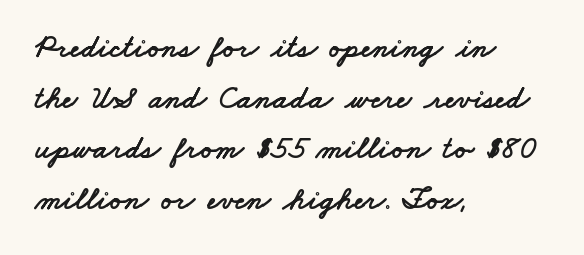
{"serif": "no", "width": "wide", "stroke_contrast": "low", "x_height": "small", "monospaced": "no", "underline": "no", "align": "left", "line_spacing": "normal", "line_spacing_ratio": 1.58, "letter_spacing": "normal", "letter_spacing_em": 0.0, "glyph_px": 32}
